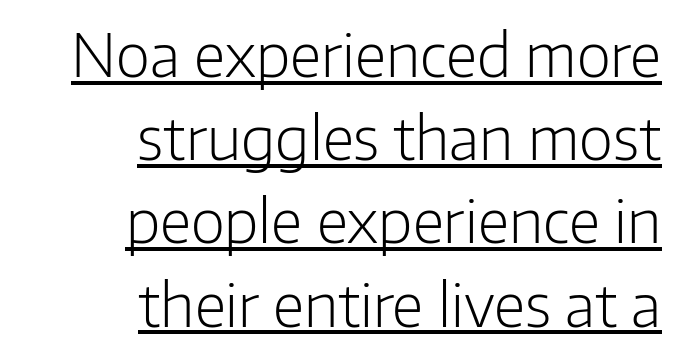
The image shows 59 px light sans-serif type, upright; set right-aligned, normal line spacing (1.41x), normal letter spacing, underlined; low stroke contrast and a medium x-height.
